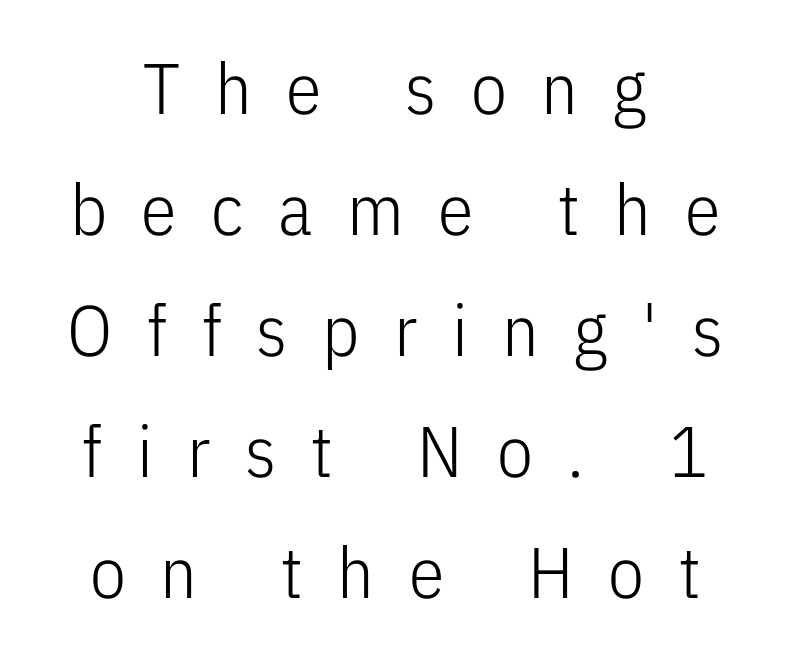
The baseline area is clear. Upright lettering throughout. A typesetter would call this leading conventional body-copy spacing. The font sits on the lighter half of the weight spectrum, regular included. Nothing sits at the stroke ends, so this counts as sans-serif. Here the glyphs are tracked loosely, breaking word shapes into spaced letters.
